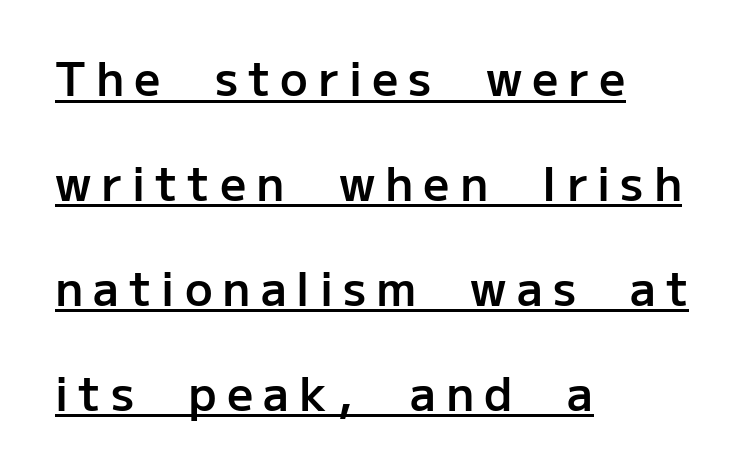
Q: Is the text bold? A: Semi-bold.
Q: Is the text italic (slanted)? A: No, it is upright.
Q: Is the typeface a serif or a sans-serif typeface? A: Sans-serif.
Q: Is the text underlined? A: Yes.
Q: How is the paragraph aligned? A: Left-aligned.
Q: Is the spacing between letters normal or unusually wide? A: Unusually wide.
Q: Is the spacing between lines tight, normal or loose? A: Loose.
Q: Width (condensed, normal, or wide)? A: Normal.
Q: Stroke contrast? A: Low.
Q: x-height? A: Medium.
Q: Monospaced? A: No.
